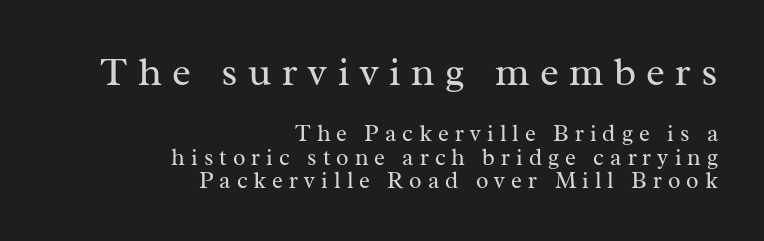
The image shows 40 px regular-weight serif type, upright; set right-aligned, tight line spacing (1.01x), unusually wide letter spacing (+0.26 em), not underlined; the first (top) block is 1.74x larger; medium stroke contrast and a medium x-height.
